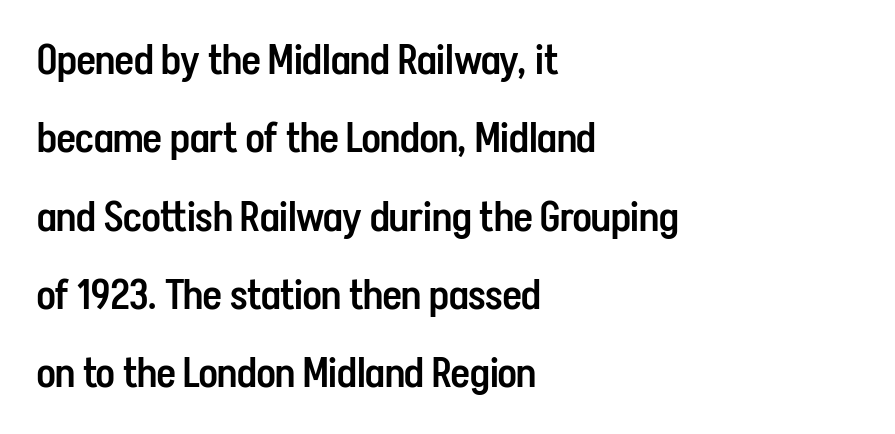
Does extra space separate the letters? No, they use regular spacing. Reading down the column, the eye jumps a long way to each next line. The lines are quadded left. Honestly, there is no underline to notice here at all. The face used here is a sans, in the tradition of grotesques and geometrics.
